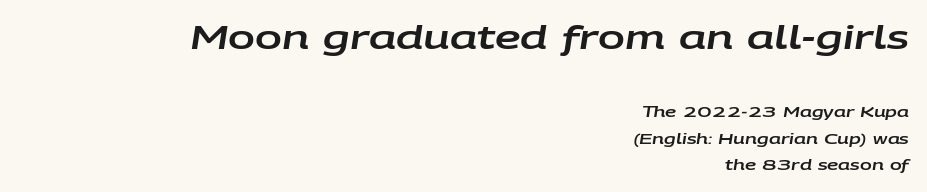
Q: Is the text italic (slanted)? A: Yes, it leans right by about 9 degrees.
Q: Is the text underlined? A: No.
Q: How is the paragraph aligned? A: Right-aligned.
Q: Is the spacing between letters normal or unusually wide? A: Normal.
Q: Which block of text is set in a larger size, the first (top) or the second (bottom)? A: The first (top) one.
Q: Width (condensed, normal, or wide)? A: Wide.
Q: Stroke contrast? A: Low.
Q: x-height? A: Large.
Q: Monospaced? A: No.
